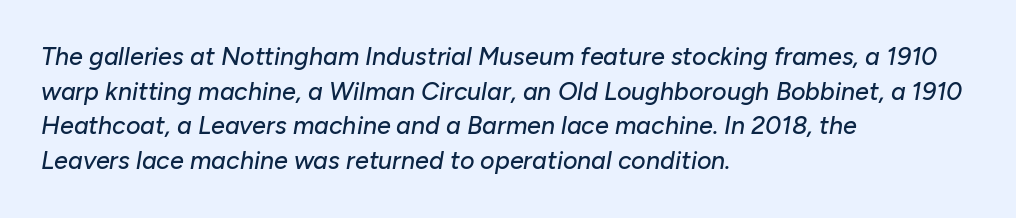
{"italic": "yes", "lean": "right", "slant_degrees": 10, "underline": "no", "align": "left", "line_spacing": "normal", "line_spacing_ratio": 1.39, "letter_spacing": "normal", "letter_spacing_em": 0.0, "glyph_px": 25}
